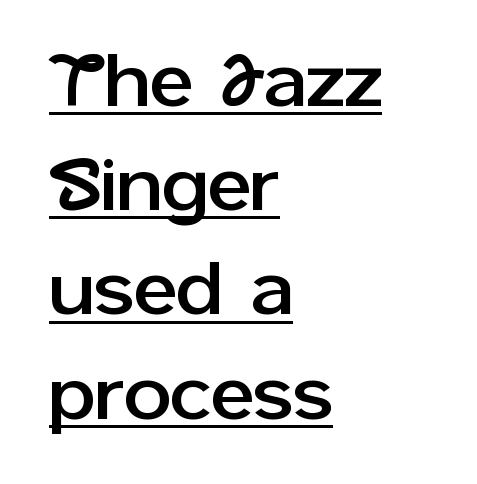
Spacing verdict: proportional, widths tailored to each character. This rendering uses left alignment, leaving the right contour irregular. Beneath each row of characters lies a ruled line. The designer went with a sans here, leaving each stem footless.
